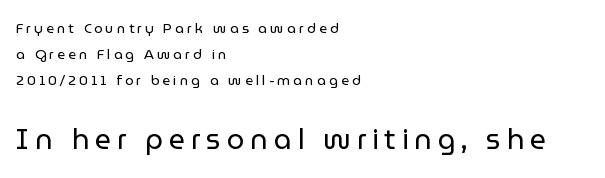
{"serif": "no", "italic": "no", "bold": "no", "weight": "regular", "width": "normal", "stroke_contrast": "low", "x_height": "medium", "monospaced": "no", "underline": "no", "align": "left", "line_spacing_ratio": 1.84, "letter_spacing": "wide", "letter_spacing_em": 0.21, "larger_block": "second", "size_ratio": 2.0, "glyph_px": 28}
